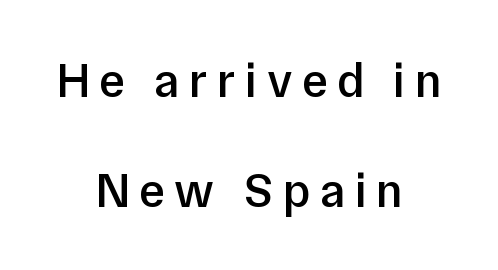
The image shows 49 px semibold sans-serif type, upright; set centered, loose line spacing (2.24x), not underlined; low stroke contrast and a medium x-height.
